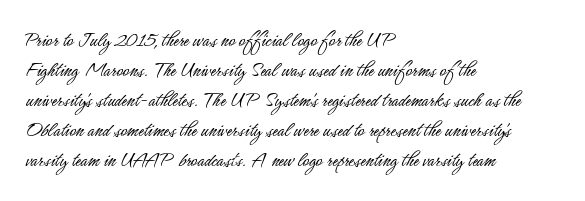
Reading down the column, the eye jumps a familiar distance to each next line. Left-aligned paragraph, ragged on the right. Check under the words: just untouched page.
